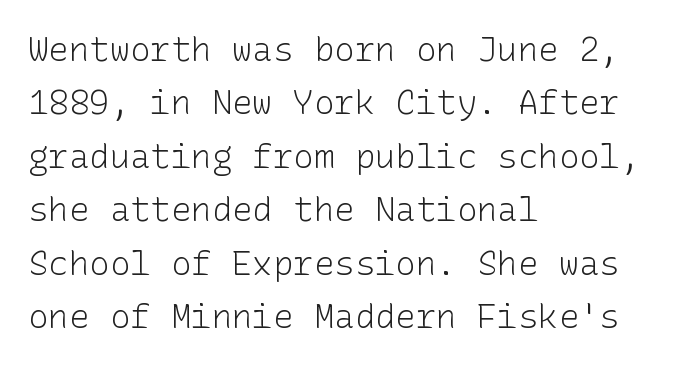
The image shows 34 px light sans-serif type, upright; set left-aligned, normal line spacing (1.57x), normal letter spacing, not underlined; low stroke contrast and a medium x-height.
